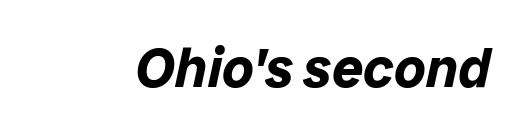
The image shows 55 px bold type, italic (leaning right); set normal letter spacing, not underlined; low stroke contrast and a medium x-height.
